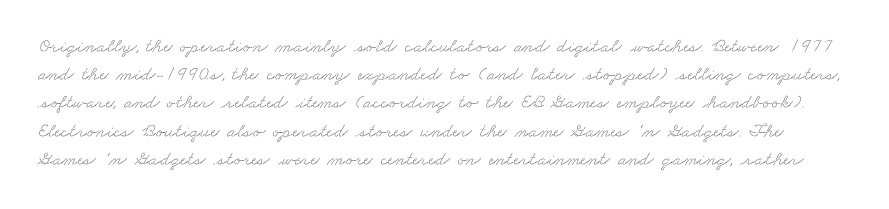
{"underline": "no", "line_spacing": "normal", "line_spacing_ratio": 1.41, "letter_spacing": "normal", "letter_spacing_em": 0.0, "glyph_px": 20}
